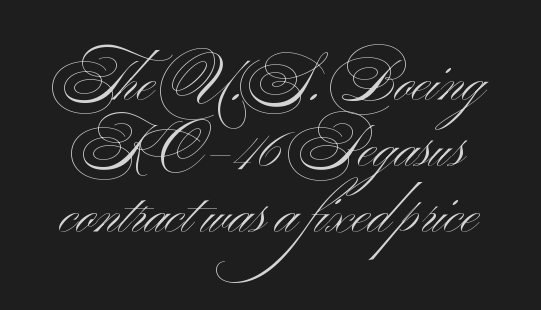
Q: Is the text bold? A: No.
Q: Is the text italic (slanted)? A: Yes.
Q: Is the typeface a serif or a sans-serif typeface? A: Sans-serif.
Q: Is the text underlined? A: No.
Q: Is the spacing between letters normal or unusually wide? A: Normal.
Q: Width (condensed, normal, or wide)? A: Wide.
Q: Stroke contrast? A: Medium.
Q: x-height? A: Small.
Q: Monospaced? A: No.
